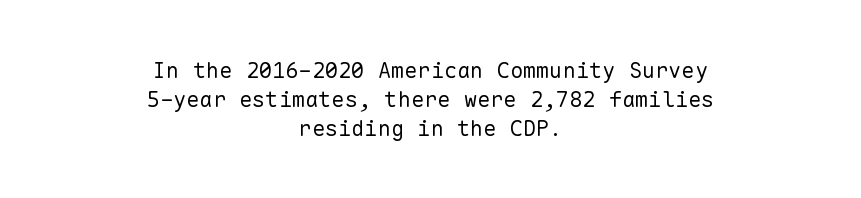
Q: Is the text bold? A: No.
Q: Is the text italic (slanted)? A: No, it is upright.
Q: Is the text underlined? A: No.
Q: How is the paragraph aligned? A: Centered.
Q: Is the spacing between letters normal or unusually wide? A: Normal.
Q: Is the spacing between lines tight, normal or loose? A: Normal.
